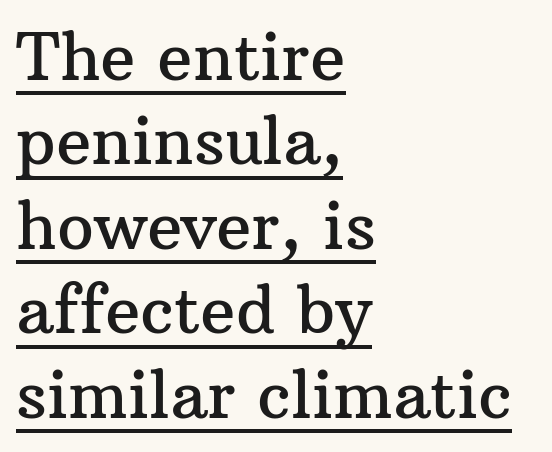
The image shows 65 px serif type, upright; set left-aligned, normal line spacing (1.3x), normal letter spacing, underlined; medium stroke contrast and a medium x-height.
